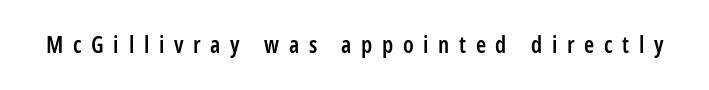
This rendering widens character spacing well past its baseline value. Unmarked baselines from the first word to the last. The passage shown is semibold, sitting just below true bold. A roman cut, with each character standing at attention.
